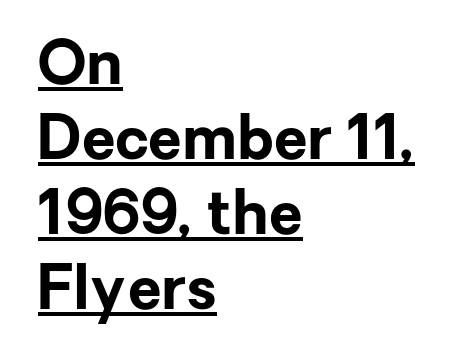
A classic flush-left, rag-right setting is used for this passage. Font category for this specimen: sans-serif. The letters stand straight up with perfectly vertical stems. The face used here is proportionally spaced, like ordinary book or web type. Words appear dense and cohesive because spacing is normal. You can see a thin bar hugging the bottom of the glyphs.
